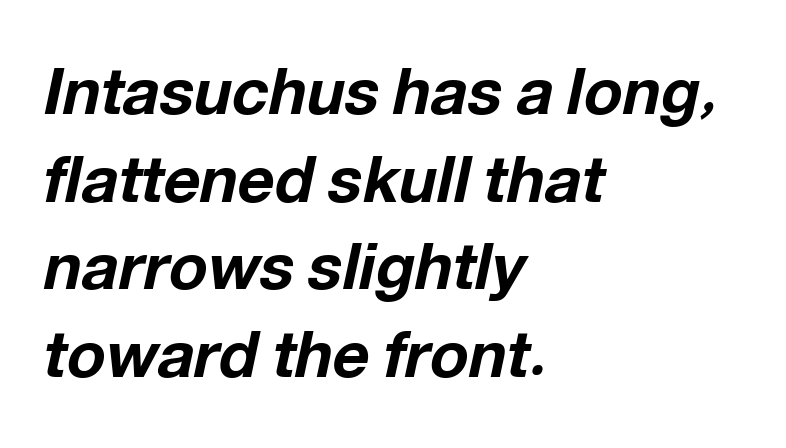
Q: Is the text bold? A: Yes.
Q: Is the text italic (slanted)? A: Yes, it leans right by about 12 degrees.
Q: Is the text underlined? A: No.
Q: How is the paragraph aligned? A: Left-aligned.
Q: Is the spacing between letters normal or unusually wide? A: Normal.
Q: Is the spacing between lines tight, normal or loose? A: Normal.
Q: Width (condensed, normal, or wide)? A: Normal.
Q: Stroke contrast? A: Low.
Q: x-height? A: Medium.
Q: Monospaced? A: No.
